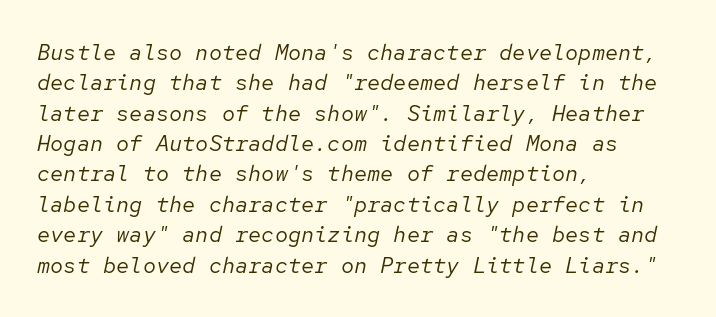
Look at the tracking — it's just the regular setting, nothing added. This reads as an unemphasized weight, regular at the heaviest. This rendering uses left alignment, leaving the right contour irregular. Posture: slanted. Any mark beneath the type? The region is blank. Horizontal bands of white between lines are of average thickness.
